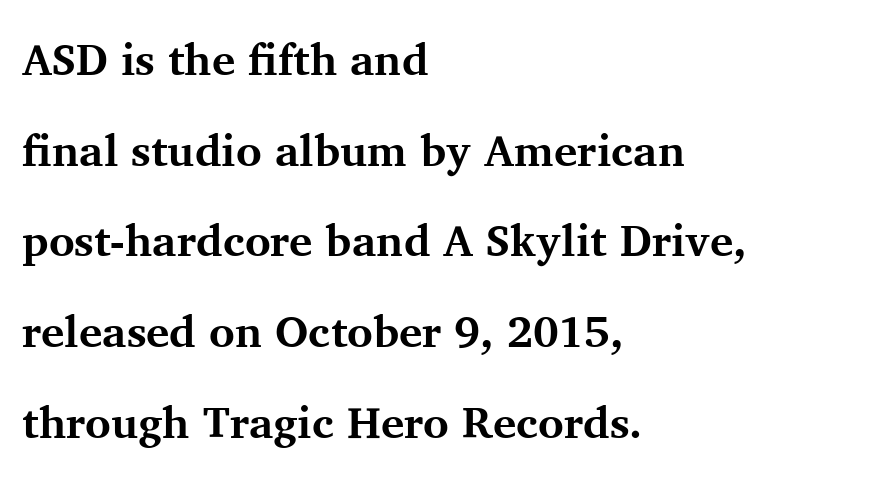
Q: Is the text bold? A: Yes.
Q: Is the text italic (slanted)? A: No, it is upright.
Q: Is the typeface a serif or a sans-serif typeface? A: Serif.
Q: Is the text underlined? A: No.
Q: How is the paragraph aligned? A: Left-aligned.
Q: Is the spacing between letters normal or unusually wide? A: Normal.
Q: Is the spacing between lines tight, normal or loose? A: Loose.
Q: Width (condensed, normal, or wide)? A: Normal.
Q: Stroke contrast? A: Medium.
Q: x-height? A: Medium.
Q: Monospaced? A: No.
